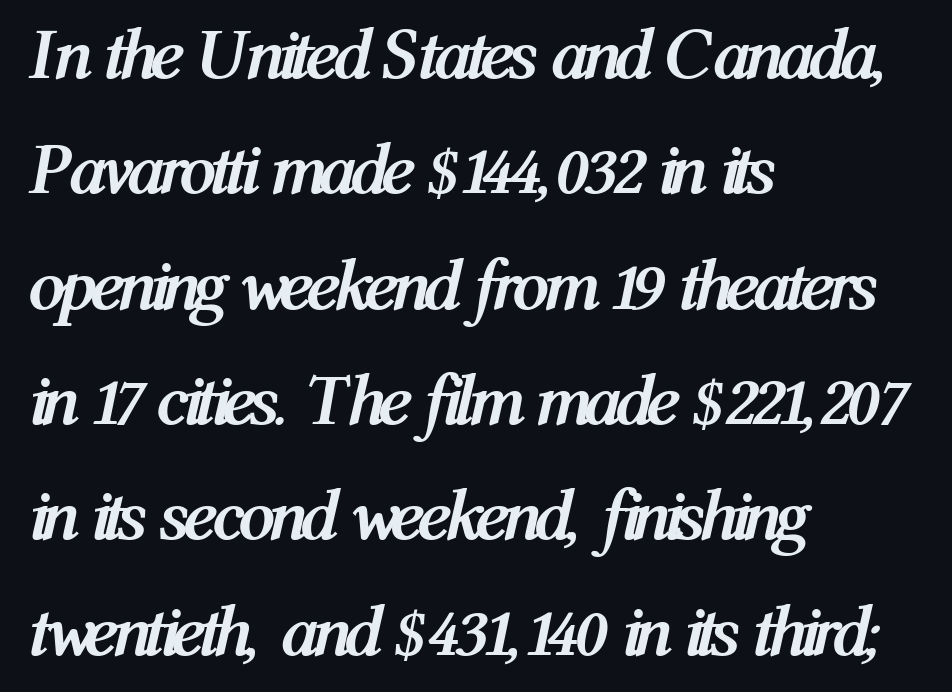
Q: Is the text bold? A: Yes.
Q: Is the text italic (slanted)? A: Yes, it leans right by about 12 degrees.
Q: Is the text underlined? A: No.
Q: How is the paragraph aligned? A: Left-aligned.
Q: Is the spacing between letters normal or unusually wide? A: Normal.
Q: Is the spacing between lines tight, normal or loose? A: Normal.
Q: Width (condensed, normal, or wide)? A: Condensed.
Q: Stroke contrast? A: Medium.
Q: x-height? A: Medium.
Q: Monospaced? A: No.
